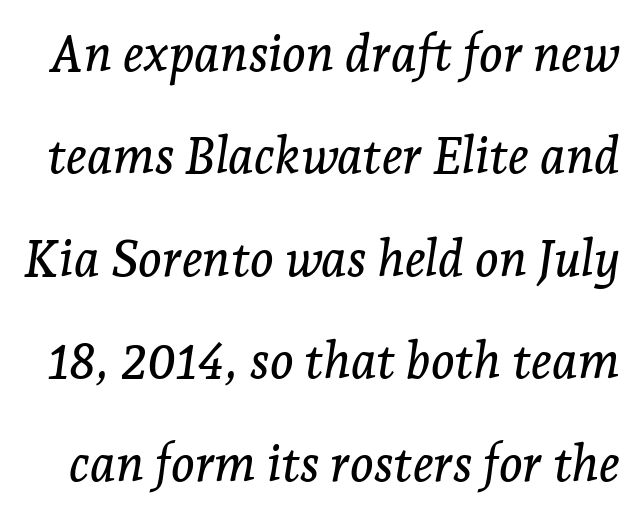
Q: Is the text italic (slanted)? A: Yes, it leans right by about 7 degrees.
Q: Is the typeface a serif or a sans-serif typeface? A: Serif.
Q: Is the text underlined? A: No.
Q: Is the spacing between letters normal or unusually wide? A: Normal.
Q: Is the spacing between lines tight, normal or loose? A: Loose.
Q: Width (condensed, normal, or wide)? A: Normal.
Q: Stroke contrast? A: Low.
Q: x-height? A: Medium.
Q: Monospaced? A: No.
